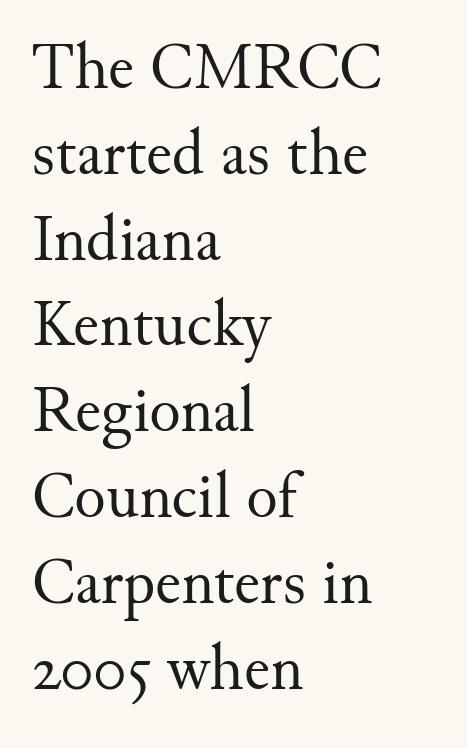
{"serif": "yes", "italic": "no", "bold": "no", "weight": "regular", "width": "normal", "stroke_contrast": "medium", "x_height": "small", "monospaced": "no", "underline": "no", "align": "left", "line_spacing": "normal", "line_spacing_ratio": 1.32, "letter_spacing": "normal", "letter_spacing_em": 0.0, "glyph_px": 65}
